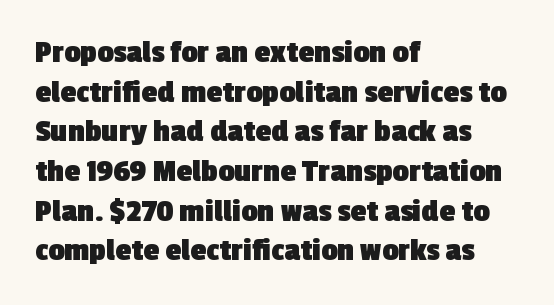
These lines carry a lot of weight — the face is fully bold. Look at the bottom of the vertical strokes: they stop flat, with no serifs. Spacing verdict: proportional, widths tailored to each character. No extra tracking has been applied to these lines. Check the space under the baseline: it is left empty.
